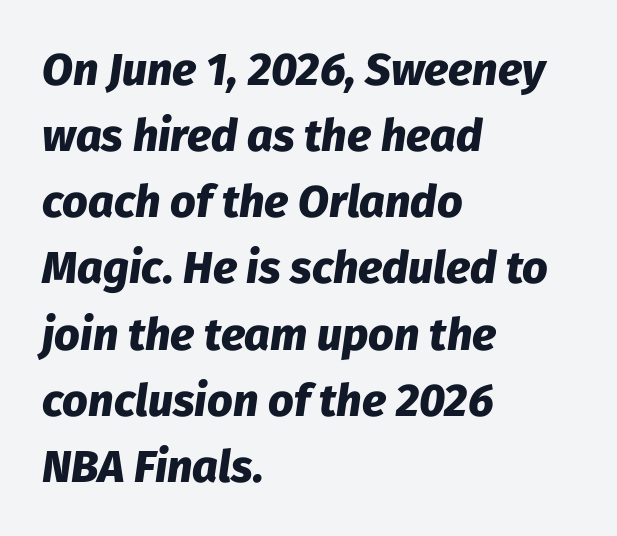
The image shows 45 px heavy type, italic (leaning right); set left-aligned, normal line spacing (1.47x), normal letter spacing, not underlined; low stroke contrast and a medium x-height.
